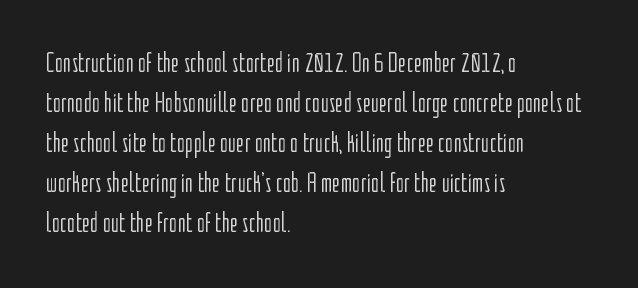
Q: Is the text bold? A: No.
Q: Is the text italic (slanted)? A: No, it is upright.
Q: Is the typeface a serif or a sans-serif typeface? A: Sans-serif.
Q: Is the text underlined? A: No.
Q: How is the paragraph aligned? A: Left-aligned.
Q: Is the spacing between letters normal or unusually wide? A: Normal.
Q: Is the spacing between lines tight, normal or loose? A: Normal.
Q: Width (condensed, normal, or wide)? A: Condensed.
Q: Stroke contrast? A: Low.
Q: x-height? A: Medium.
Q: Monospaced? A: No.
